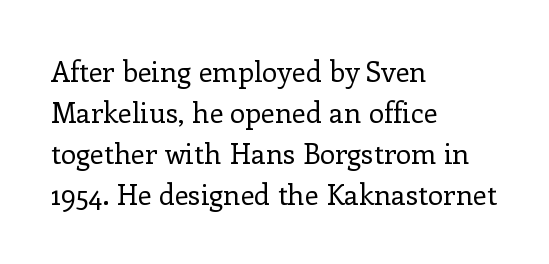
The image shows 28 px regular-weight serif type, upright; set left-aligned, normal line spacing (1.46x), normal letter spacing, not underlined; low stroke contrast and a medium x-height.
